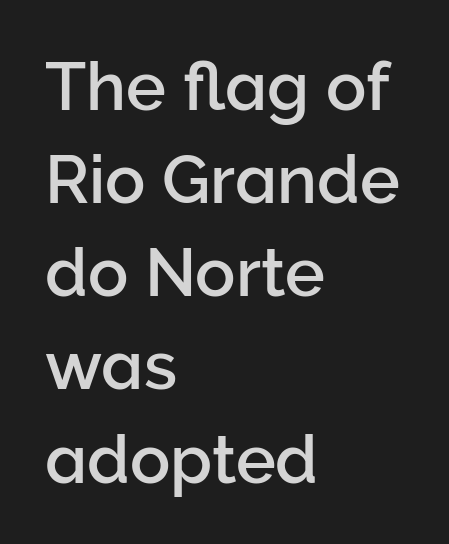
Q: Is the text italic (slanted)? A: No, it is upright.
Q: Is the typeface a serif or a sans-serif typeface? A: Sans-serif.
Q: Is the text underlined? A: No.
Q: How is the paragraph aligned? A: Left-aligned.
Q: Is the spacing between letters normal or unusually wide? A: Normal.
Q: Is the spacing between lines tight, normal or loose? A: Normal.
Q: Width (condensed, normal, or wide)? A: Normal.
Q: Stroke contrast? A: Low.
Q: x-height? A: Medium.
Q: Monospaced? A: No.
